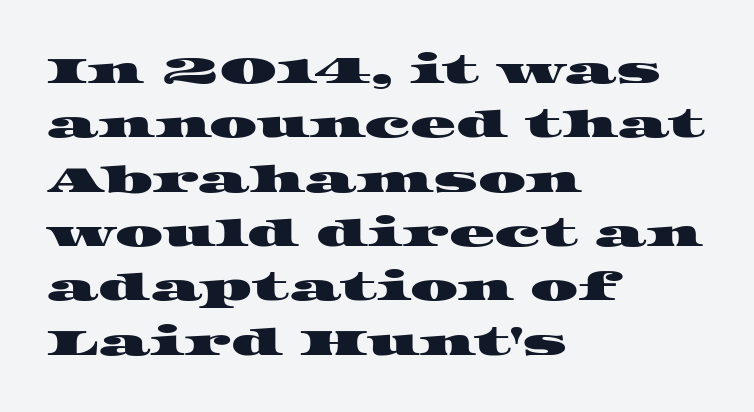
Q: Is the typeface a serif or a sans-serif typeface? A: Serif.
Q: Is the text underlined? A: No.
Q: How is the paragraph aligned? A: Left-aligned.
Q: Is the spacing between letters normal or unusually wide? A: Normal.
Q: Is the spacing between lines tight, normal or loose? A: Normal.
Q: Width (condensed, normal, or wide)? A: Wide.
Q: Stroke contrast? A: High.
Q: x-height? A: Large.
Q: Monospaced? A: No.
